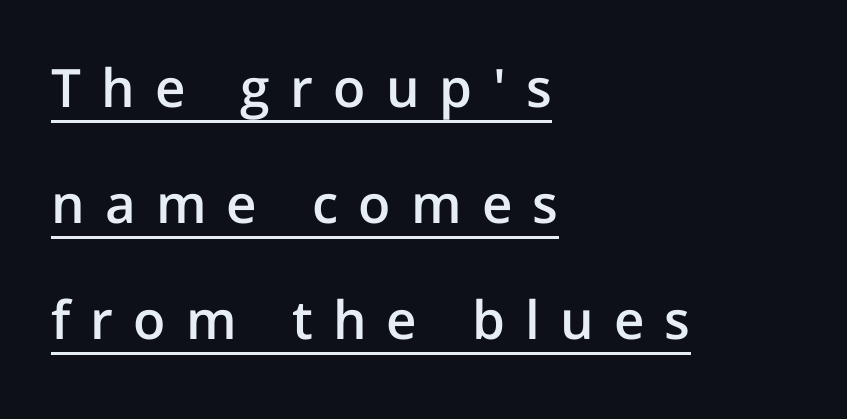
Q: Is the text bold? A: Semi-bold.
Q: Is the text italic (slanted)? A: No, it is upright.
Q: Is the typeface a serif or a sans-serif typeface? A: Sans-serif.
Q: Is the text underlined? A: Yes.
Q: How is the paragraph aligned? A: Left-aligned.
Q: Is the spacing between letters normal or unusually wide? A: Unusually wide.
Q: Is the spacing between lines tight, normal or loose? A: Loose.
Q: Width (condensed, normal, or wide)? A: Normal.
Q: Stroke contrast? A: Low.
Q: x-height? A: Medium.
Q: Monospaced? A: No.
